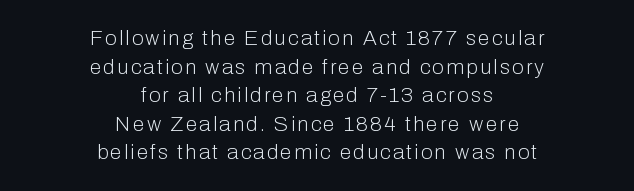
Q: Is the text bold? A: No.
Q: Is the text italic (slanted)? A: No, it is upright.
Q: Is the text underlined? A: No.
Q: How is the paragraph aligned? A: Centered.
Q: Is the spacing between lines tight, normal or loose? A: Normal.
